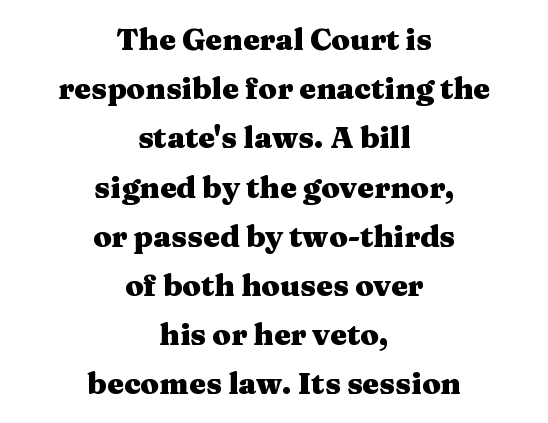
The image shows 30 px heavy, wide serif type, upright; set centered, normal line spacing (1.64x), normal letter spacing, not underlined; medium stroke contrast and a medium x-height.
